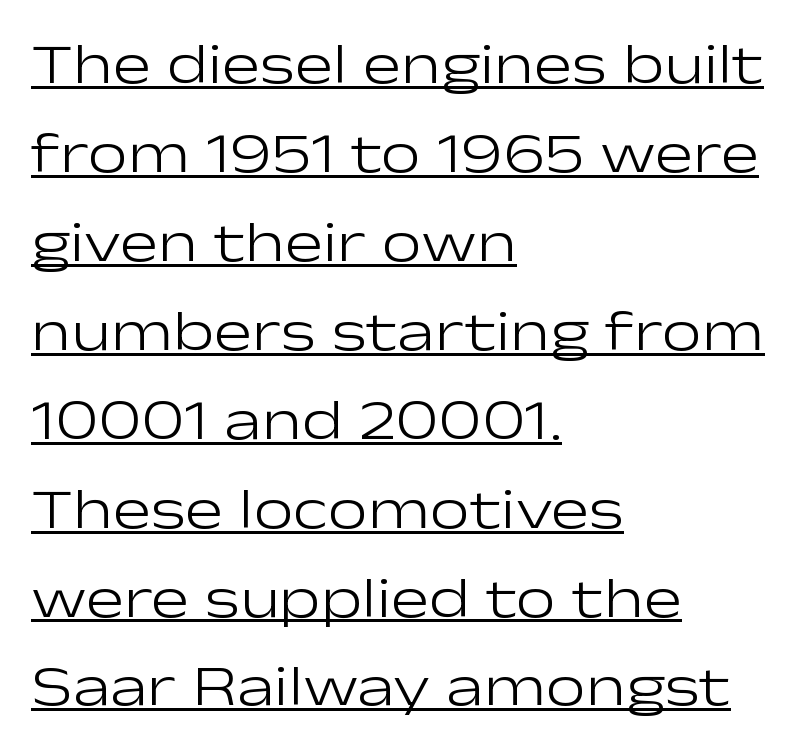
Q: Is the text bold? A: No.
Q: Is the text italic (slanted)? A: No, it is upright.
Q: Is the typeface a serif or a sans-serif typeface? A: Sans-serif.
Q: Is the text underlined? A: Yes.
Q: How is the paragraph aligned? A: Left-aligned.
Q: Is the spacing between letters normal or unusually wide? A: Normal.
Q: Is the spacing between lines tight, normal or loose? A: Normal.
Q: Width (condensed, normal, or wide)? A: Wide.
Q: Stroke contrast? A: Low.
Q: x-height? A: Medium.
Q: Monospaced? A: No.
